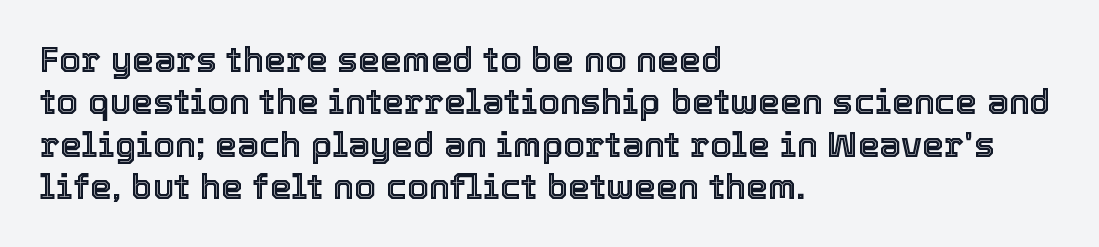
The image shows 35 px text type, upright; set left-aligned, line spacing 1.21x, normal letter spacing, not underlined; a medium x-height.
